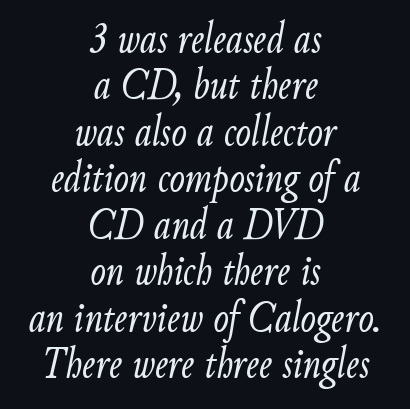
The type is set solid horizontally, with unmodified tracking. Both edges are ragged and mirror each other, which tells us the setting is centered. This rendering features lettering with no underline. The face used here is proportionally spaced, like ordinary book or web type.
